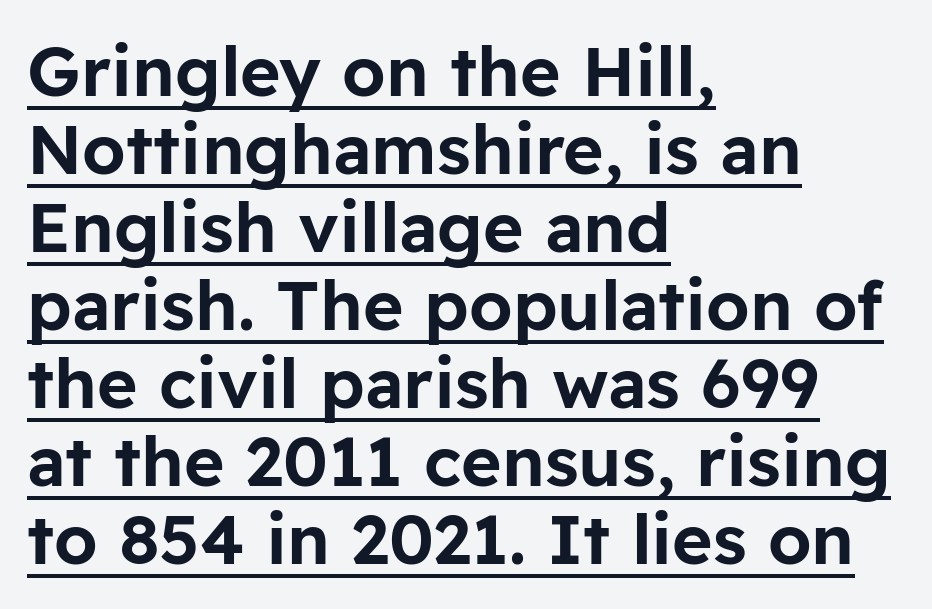
{"serif": "no", "italic": "no", "width": "normal", "stroke_contrast": "low", "x_height": "medium", "monospaced": "no", "underline": "yes", "align": "left", "line_spacing": "tight", "line_spacing_ratio": 1.13, "letter_spacing": "normal", "letter_spacing_em": 0.0, "glyph_px": 69}
